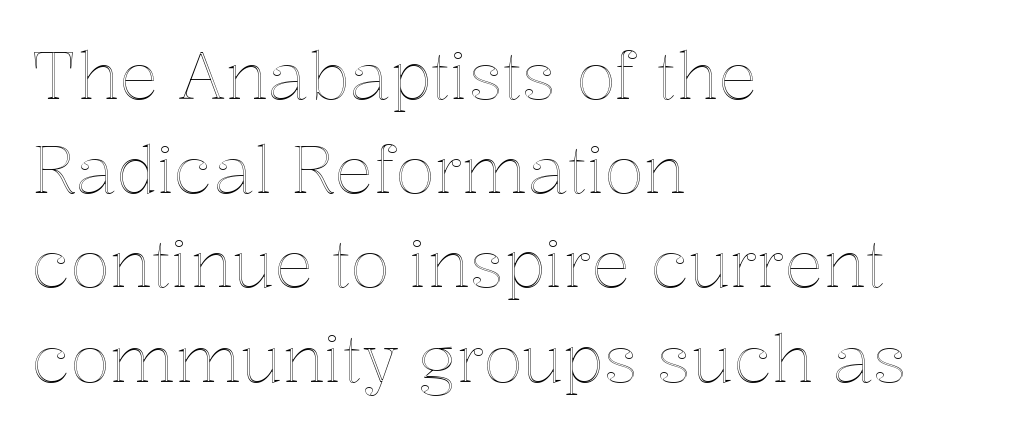
The image shows 65 px text type, upright; set left-aligned, normal line spacing (1.45x), normal letter spacing, not underlined; a medium x-height.
